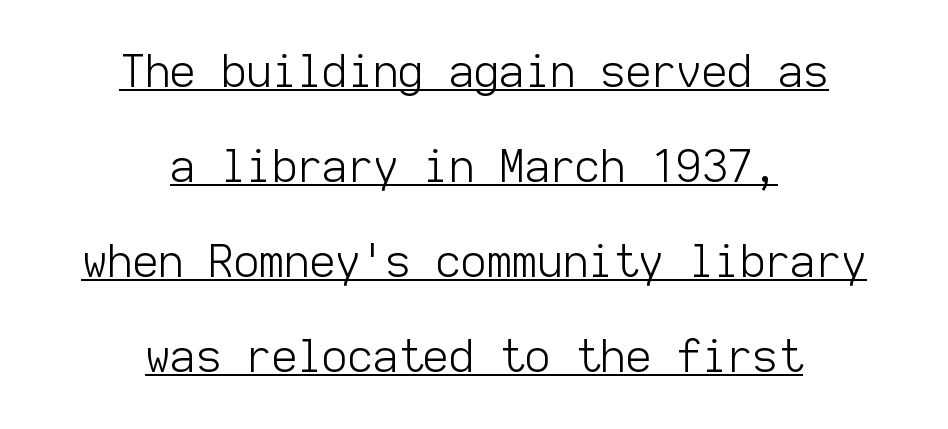
The typesetter has applied underlining to the passage shown. Standard letterfit; no display-style spreading of the glyphs. A centered setting, common on invitations and titles, is used for this passage. Summary of vertical rhythm: relaxed, with wide interline spacing. The letters march in equal steps, a hallmark of fixed-pitch type.
